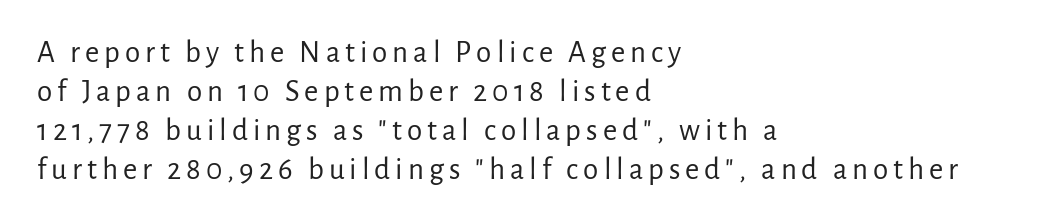
The image shows 31 px regular-weight sans-serif type, upright; set left-aligned, normal line spacing (1.26x), not underlined; low stroke contrast and a medium x-height.
